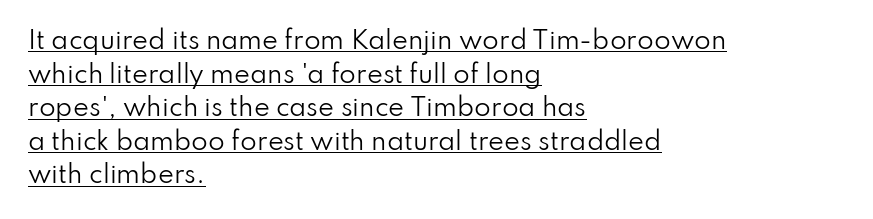
The type is set solid horizontally, with unmodified tracking. All the whitespace from short lines collects on the right. What's the leading like? Ordinary, nothing unusual. Each line of the rendering has a horizontal stroke beneath the glyphs. Is the stroke heavy? The answer is a plain regular-or-lighter. Italic: no, the glyphs are upright roman.
